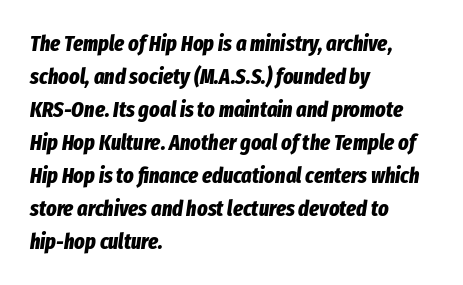
Q: Is the text bold? A: Yes.
Q: Is the text italic (slanted)? A: Yes, it leans right by about 8 degrees.
Q: Is the text underlined? A: No.
Q: How is the paragraph aligned? A: Left-aligned.
Q: Is the spacing between letters normal or unusually wide? A: Normal.
Q: Is the spacing between lines tight, normal or loose? A: Normal.
